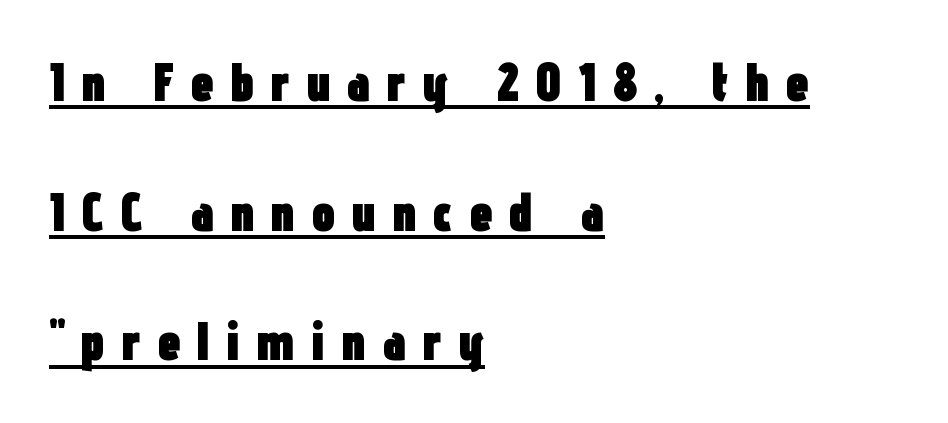
The image shows 54 px heavy, condensed sans-serif type, upright; set left-aligned, loose line spacing (2.4x), unusually wide letter spacing (+0.29 em), underlined; low stroke contrast and a medium x-height.
